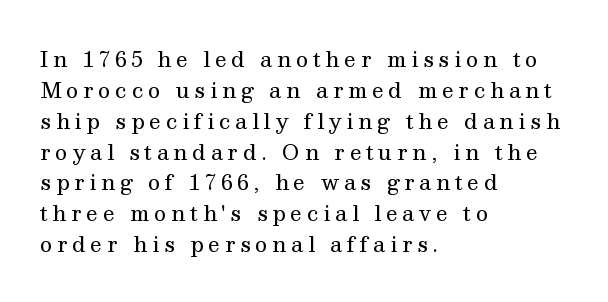
Underlining? Definitely not there. The setting favours the left margin, as ordinary paragraphs usually do. These lines sit exactly where default settings would place them. Italic: no, the glyphs are upright roman. Weight: in the light-to-regular range.
